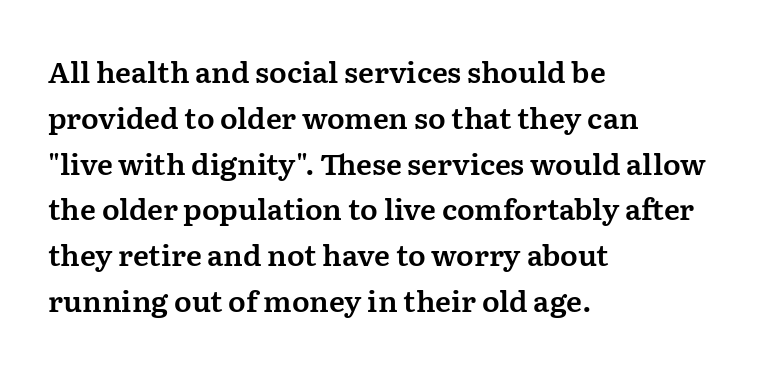
The image shows 29 px serif type, upright; set left-aligned, normal line spacing (1.58x), normal letter spacing, not underlined; medium stroke contrast and a medium x-height.
